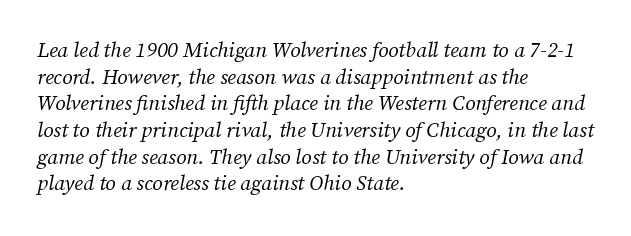
The image shows 21 px text type, italic (leaning right); set left-aligned, normal line spacing (1.27x), normal letter spacing, not underlined.
